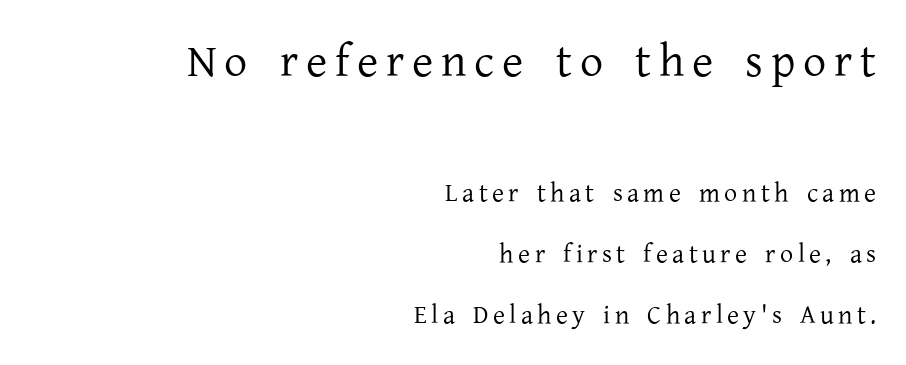
Caption: multi-line text, flush right, ragged left. Type size steps down from the first block to the second. Compared with typical paragraphs, the rows here are farther apart. Serifs: yes, visible at the terminals of the letterforms. On a weight scale, this lands at 450 or below.
